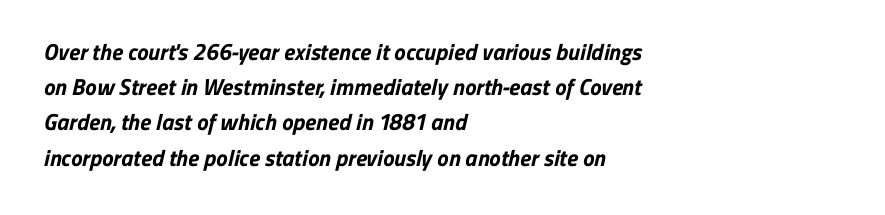
Emphasis by weight is at full strength: bold. The space between consecutive lines is moderate. This rendering uses left alignment, leaving the right contour irregular. Plain, unruled lines of type. Honestly, the letter spacing is just normal — you wouldn't notice it.
